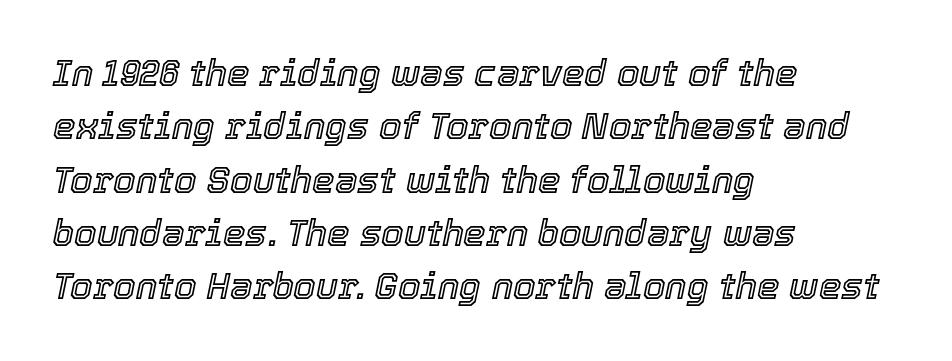
Q: Is the text italic (slanted)? A: Yes, it leans right by about 12 degrees.
Q: Is the text underlined? A: No.
Q: How is the paragraph aligned? A: Left-aligned.
Q: Is the spacing between letters normal or unusually wide? A: Normal.
Q: Is the spacing between lines tight, normal or loose? A: Normal.
Q: Width (condensed, normal, or wide)? A: Normal.
Q: x-height? A: Medium.
Q: Monospaced? A: No.
